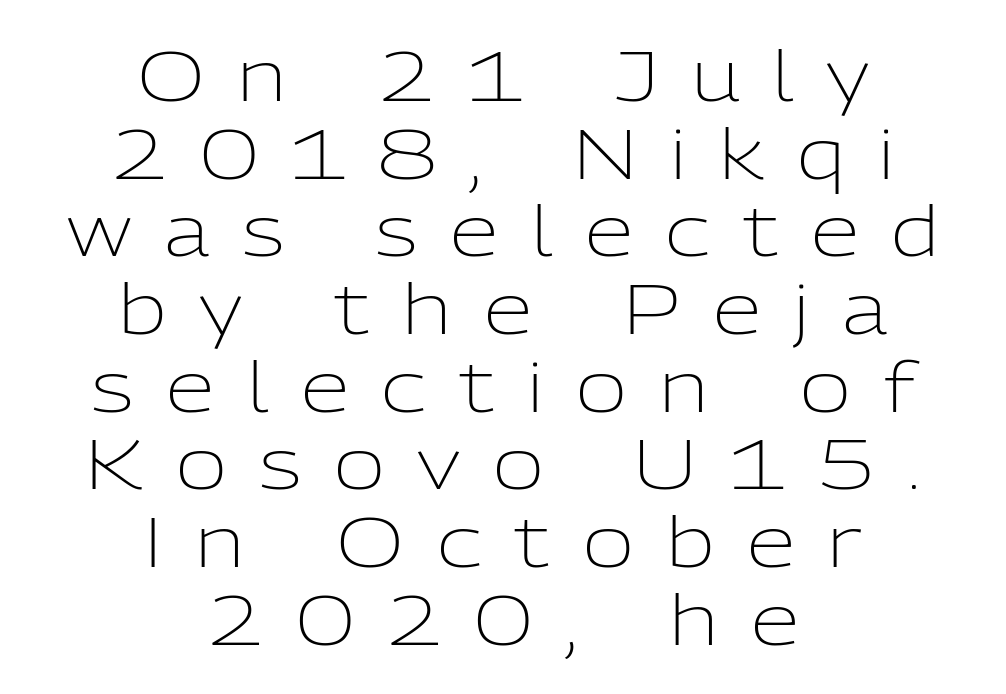
{"serif": "no", "italic": "no", "bold": "no", "weight": "light", "width": "normal", "stroke_contrast": "low", "x_height": "medium", "monospaced": "no", "underline": "no", "align": "center", "line_spacing": "tight", "line_spacing_ratio": 1.11, "letter_spacing": "wide", "letter_spacing_em": 0.47, "glyph_px": 70}
